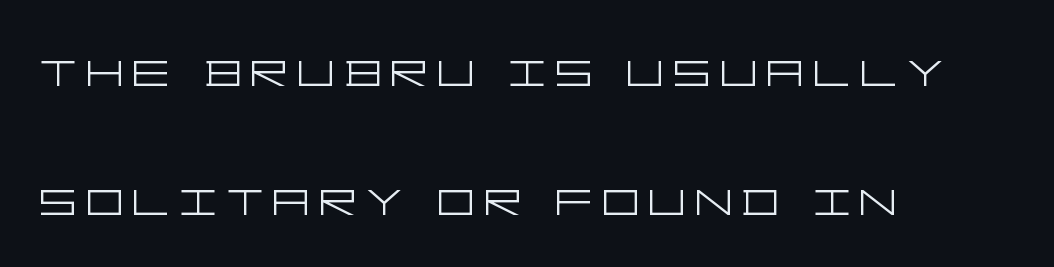
{"serif": "no", "italic": "no", "bold": "no", "weight": "light", "width": "wide", "stroke_contrast": "low", "x_height": "large", "underline": "no", "align": "left", "line_spacing": "loose", "line_spacing_ratio": 2.18, "glyph_px": 59}
